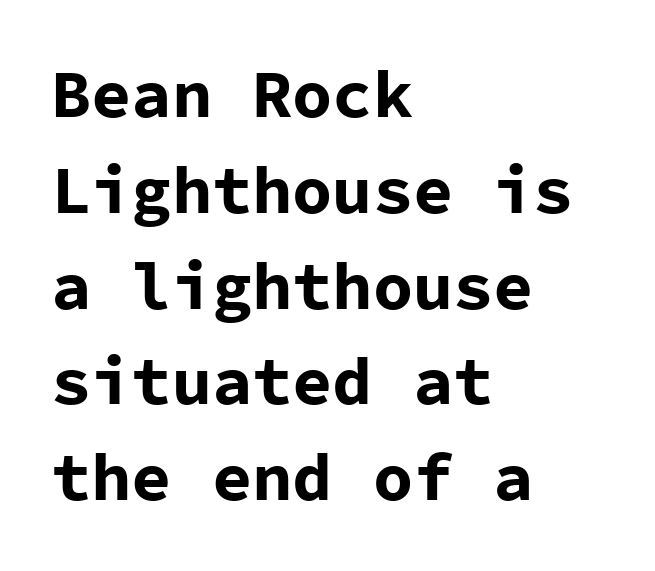
Q: Is the text bold? A: Yes.
Q: Is the text italic (slanted)? A: No, it is upright.
Q: Is the typeface a serif or a sans-serif typeface? A: Sans-serif.
Q: Is the text underlined? A: No.
Q: How is the paragraph aligned? A: Left-aligned.
Q: Is the spacing between letters normal or unusually wide? A: Normal.
Q: Is the spacing between lines tight, normal or loose? A: Normal.
Q: Width (condensed, normal, or wide)? A: Normal.
Q: Stroke contrast? A: Low.
Q: x-height? A: Medium.
Q: Monospaced? A: Yes.
